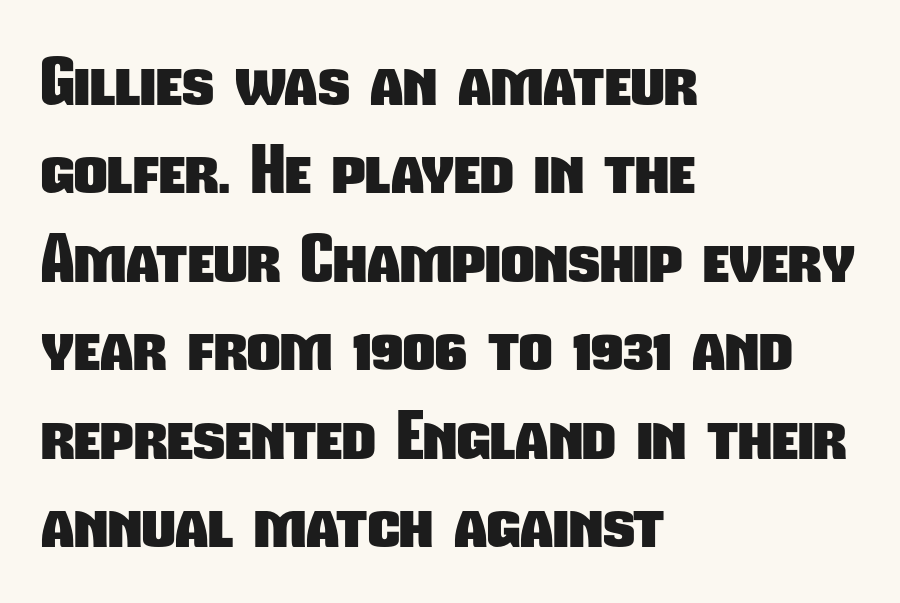
Q: Is the text bold? A: Yes.
Q: Is the typeface a serif or a sans-serif typeface? A: Sans-serif.
Q: Is the text underlined? A: No.
Q: How is the paragraph aligned? A: Left-aligned.
Q: Is the spacing between letters normal or unusually wide? A: Normal.
Q: Is the spacing between lines tight, normal or loose? A: Normal.
Q: Width (condensed, normal, or wide)? A: Condensed.
Q: Stroke contrast? A: Low.
Q: x-height? A: Medium.
Q: Monospaced? A: No.
